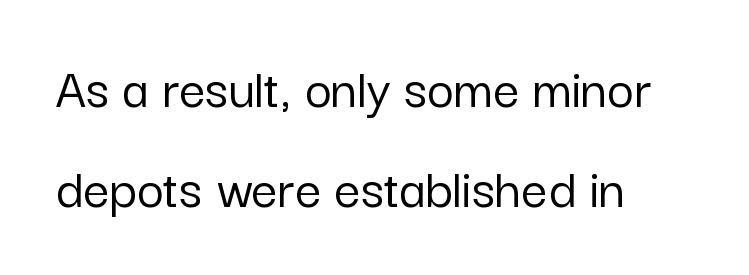
Q: Is the text italic (slanted)? A: No, it is upright.
Q: Is the typeface a serif or a sans-serif typeface? A: Sans-serif.
Q: Is the text underlined? A: No.
Q: How is the paragraph aligned? A: Left-aligned.
Q: Is the spacing between letters normal or unusually wide? A: Normal.
Q: Width (condensed, normal, or wide)? A: Normal.
Q: Stroke contrast? A: Low.
Q: x-height? A: Medium.
Q: Monospaced? A: No.
